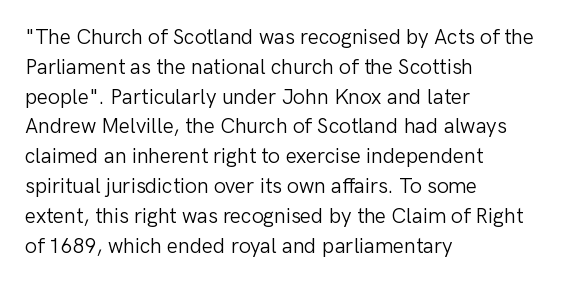
The image shows 21 px text type, upright; set left-aligned, normal line spacing (1.42x), normal letter spacing, not underlined.
